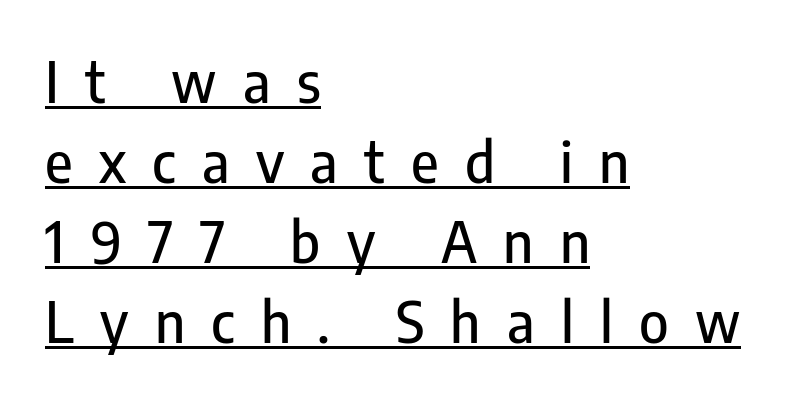
The type sits square on the baseline with zero lean. The lines in this sample share a left origin and differ only in where they stop. Each word looks stretched out because of the extra space between its letters. The rendered words wear a rule along their underside.
